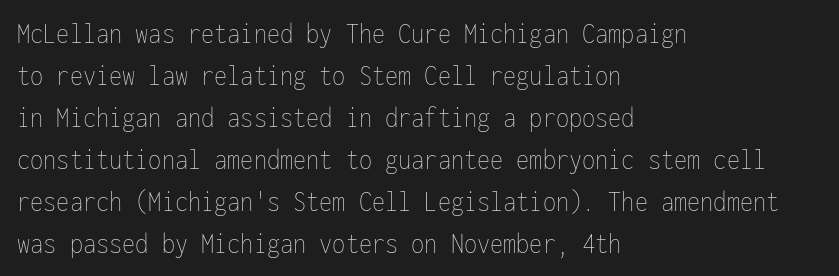
Q: Is the text bold? A: No.
Q: Is the text italic (slanted)? A: No, it is upright.
Q: Is the text underlined? A: No.
Q: How is the paragraph aligned? A: Left-aligned.
Q: Is the spacing between letters normal or unusually wide? A: Normal.
Q: Is the spacing between lines tight, normal or loose? A: Normal.
Q: Width (condensed, normal, or wide)? A: Condensed.
Q: Stroke contrast? A: Low.
Q: x-height? A: Medium.
Q: Monospaced? A: Yes.
